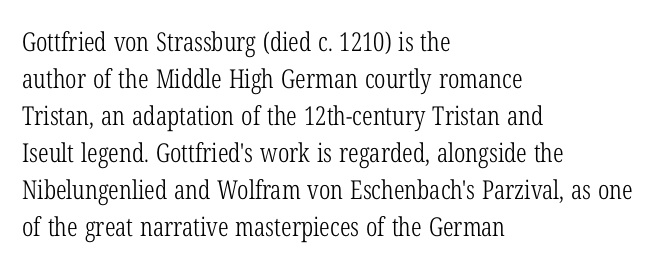
Q: Is the text bold? A: No.
Q: Is the text italic (slanted)? A: No, it is upright.
Q: Is the text underlined? A: No.
Q: How is the paragraph aligned? A: Left-aligned.
Q: Is the spacing between letters normal or unusually wide? A: Normal.
Q: Is the spacing between lines tight, normal or loose? A: Normal.
